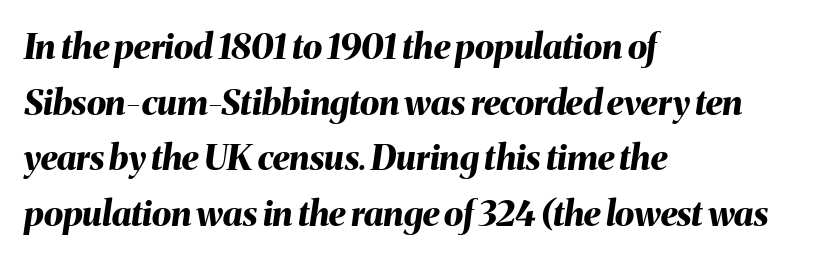
The image shows 35 px bold type, italic (leaning right); set left-aligned, normal line spacing (1.59x), normal letter spacing, not underlined; medium stroke contrast and a medium x-height.
